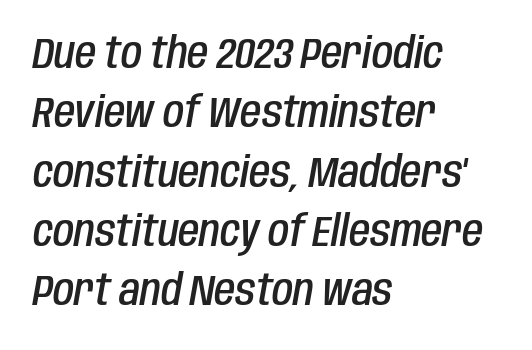
The image shows 43 px semibold, condensed type, italic (leaning right); set left-aligned, normal line spacing (1.38x), normal letter spacing, not underlined; low stroke contrast and a large x-height.
